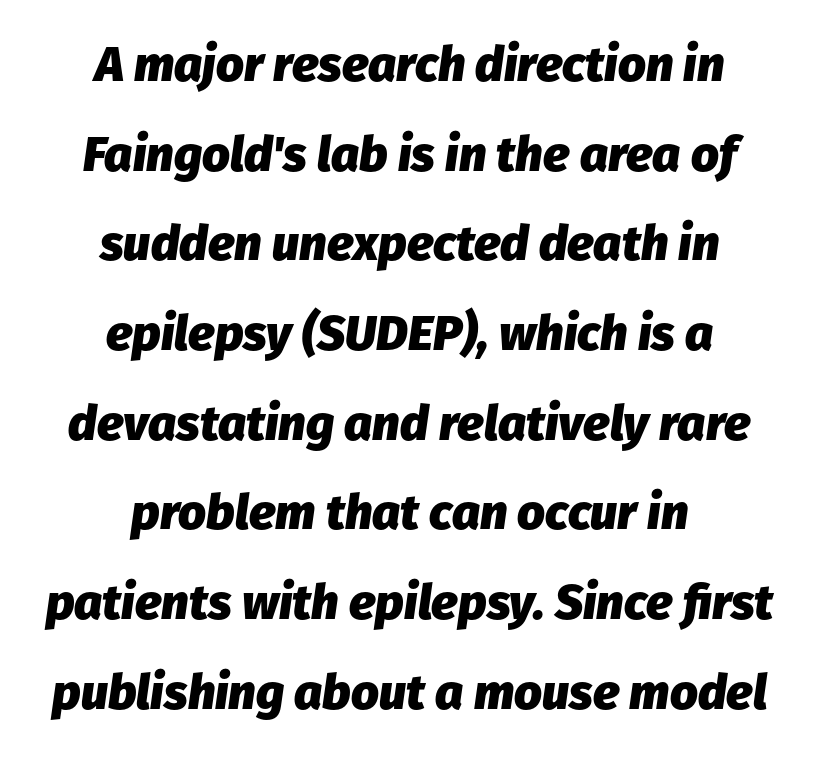
Q: Is the text bold? A: Yes.
Q: Is the text italic (slanted)? A: Yes, it leans right by about 8 degrees.
Q: Is the text underlined? A: No.
Q: How is the paragraph aligned? A: Centered.
Q: Is the spacing between letters normal or unusually wide? A: Normal.
Q: Width (condensed, normal, or wide)? A: Normal.
Q: Stroke contrast? A: Low.
Q: x-height? A: Medium.
Q: Monospaced? A: No.
